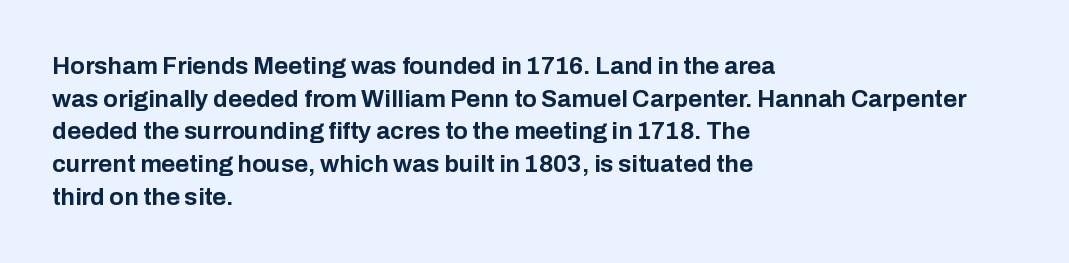
Q: Is the text bold? A: Yes.
Q: Is the text italic (slanted)? A: No, it is upright.
Q: Is the text underlined? A: No.
Q: How is the paragraph aligned? A: Left-aligned.
Q: Is the spacing between letters normal or unusually wide? A: Normal.
Q: Is the spacing between lines tight, normal or loose? A: Normal.
